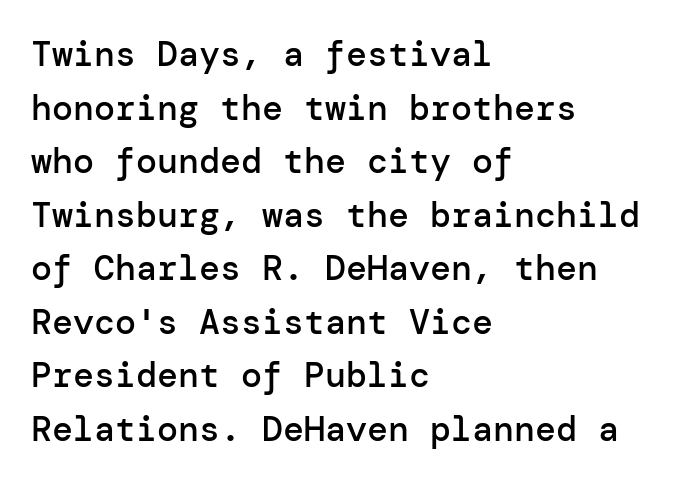
{"serif": "no", "italic": "no", "bold": "semi", "weight": "semibold", "width": "normal", "stroke_contrast": "low", "x_height": "medium", "underline": "no", "align": "left", "line_spacing": "normal", "line_spacing_ratio": 1.53, "letter_spacing": "normal", "letter_spacing_em": 0.0, "glyph_px": 35}
